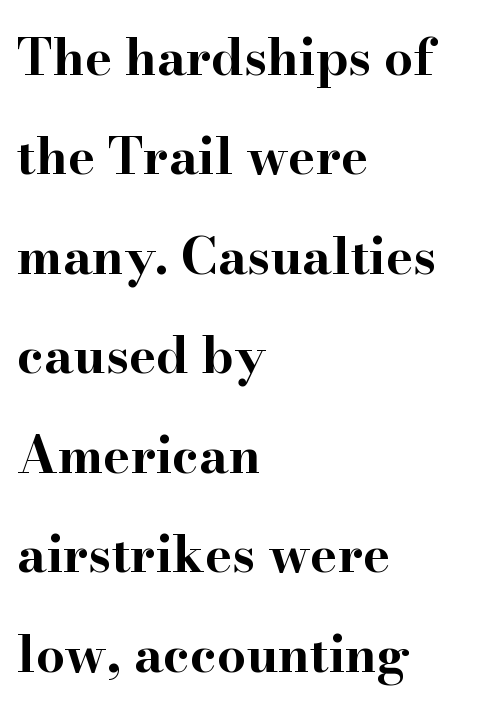
The image shows 51 px bold, wide serif type, upright; set left-aligned, loose line spacing (1.95x), normal letter spacing, not underlined; high stroke contrast and a small x-height.
